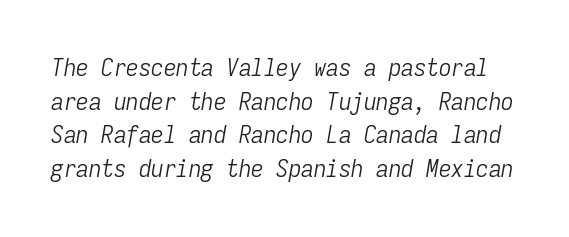
The vertical gap from one line to the next is medium. Tracking value appears to be zero — textbook default spacing. Stroke mass is kept to a normal reading level or below. Every character sits at an angle, as italics do. Descenders are the only things crossing below the line.
